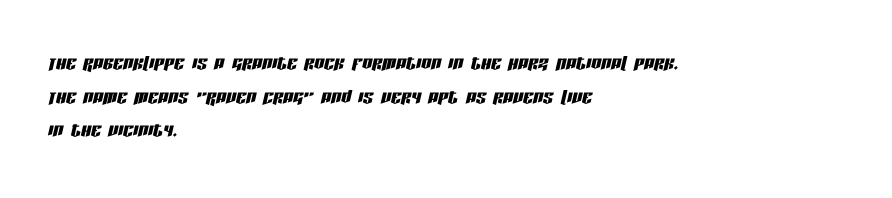
Q: Is the text italic (slanted)? A: Yes, it leans right by about 13 degrees.
Q: Is the text underlined? A: No.
Q: How is the paragraph aligned? A: Left-aligned.
Q: Is the spacing between letters normal or unusually wide? A: Normal.
Q: Is the spacing between lines tight, normal or loose? A: Normal.
